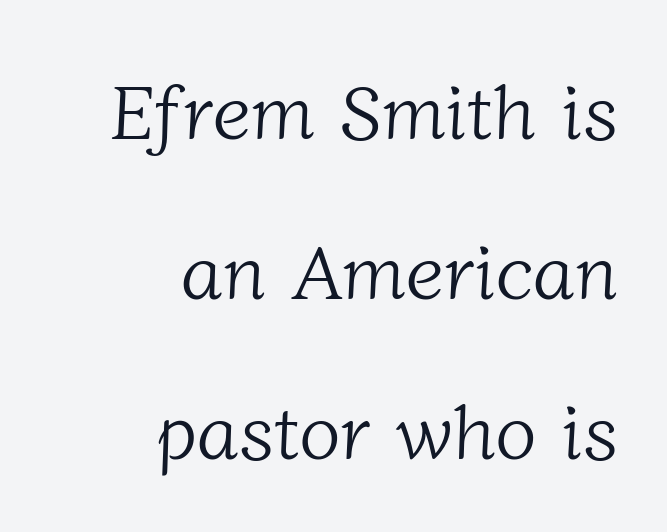
Q: Is the text bold? A: No.
Q: Is the typeface a serif or a sans-serif typeface? A: Serif.
Q: Is the text underlined? A: No.
Q: How is the paragraph aligned? A: Right-aligned.
Q: Is the spacing between letters normal or unusually wide? A: Normal.
Q: Is the spacing between lines tight, normal or loose? A: Loose.
Q: Width (condensed, normal, or wide)? A: Normal.
Q: Stroke contrast? A: Low.
Q: x-height? A: Medium.
Q: Monospaced? A: No.
